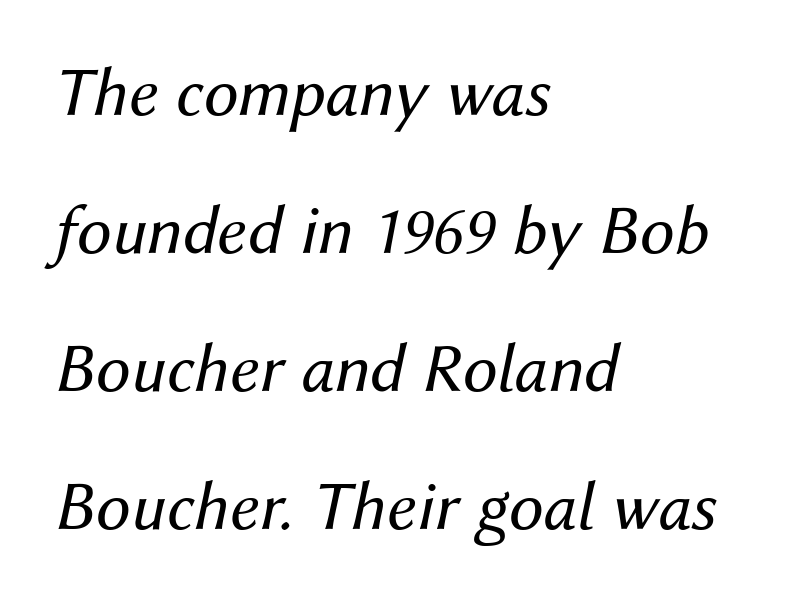
{"italic": "yes", "lean": "right", "slant_degrees": 12, "bold": "no", "weight": "regular", "width": "normal", "stroke_contrast": "medium", "x_height": "medium", "monospaced": "no", "underline": "no", "align": "left", "line_spacing": "loose", "line_spacing_ratio": 1.97, "letter_spacing": "normal", "letter_spacing_em": 0.0, "glyph_px": 70}
